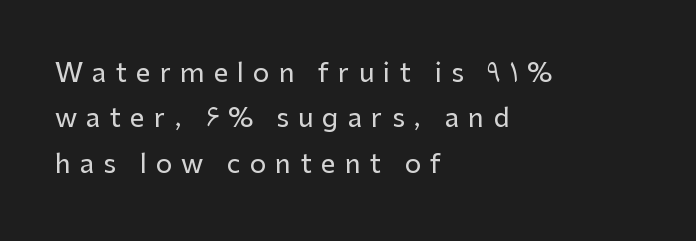
Only glyphs here, with clear space below each row. How are the letters spaced? Widely, with obvious added tracking. Horizontally, the lines are justified to the leading edge only. It's the straight-up-and-down kind of type.
